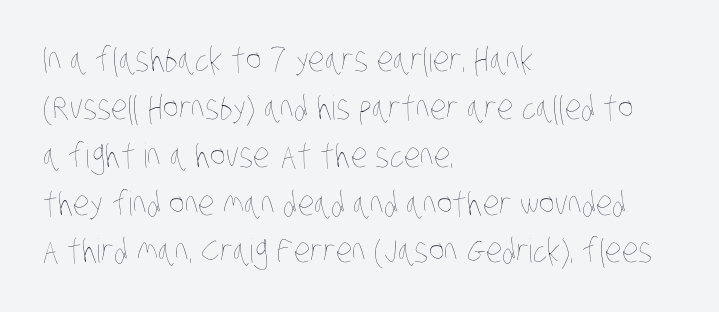
The image shows 33 px thin, condensed type; set left-aligned, normal line spacing (1.45x), normal letter spacing, not underlined; low stroke contrast and a large x-height.
